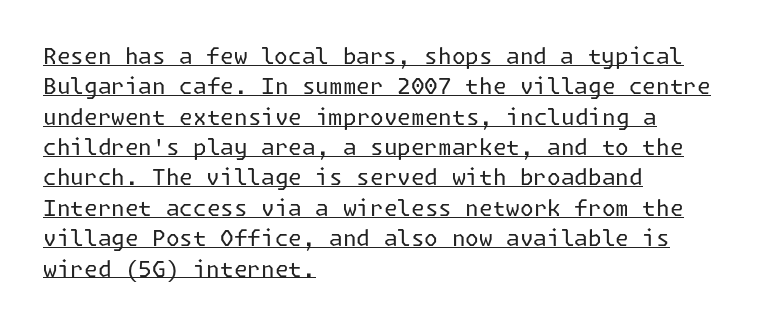
Q: Is the text bold? A: No.
Q: Is the text italic (slanted)? A: No, it is upright.
Q: Is the text underlined? A: Yes.
Q: How is the paragraph aligned? A: Left-aligned.
Q: Is the spacing between letters normal or unusually wide? A: Normal.
Q: Is the spacing between lines tight, normal or loose? A: Normal.
